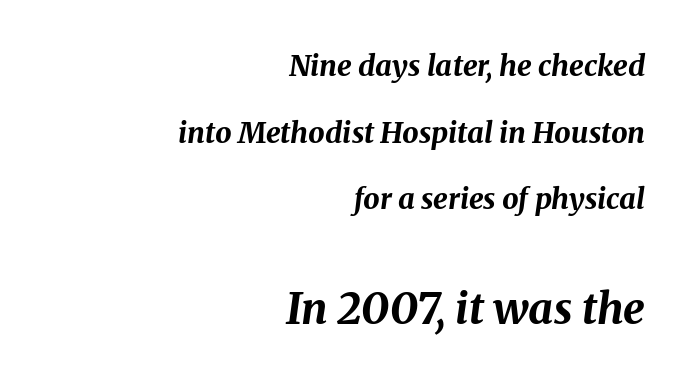
The image shows 43 px bold type, italic (leaning right); set right-aligned, loose line spacing (2.3x), normal letter spacing, not underlined; the second (bottom) block is 1.48x larger; medium stroke contrast and a medium x-height.
